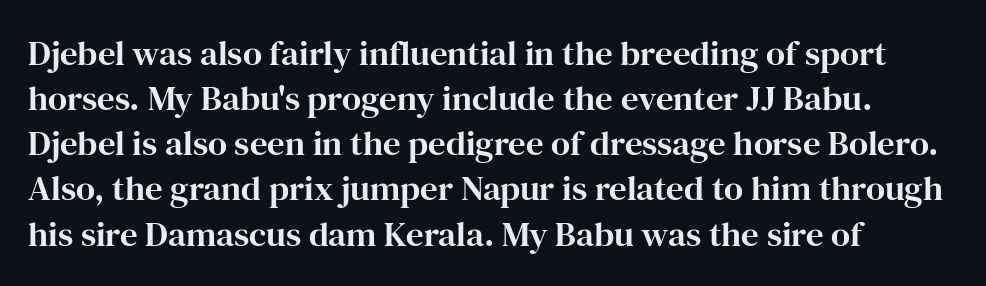
Each letter keeps its own natural width here, so spacing adapts to shape. Every stem runs plumb, perpendicular to the baseline. Rows of type keep a routine distance in the vertical direction. Old-style or modern, the face here clearly has serifs.
